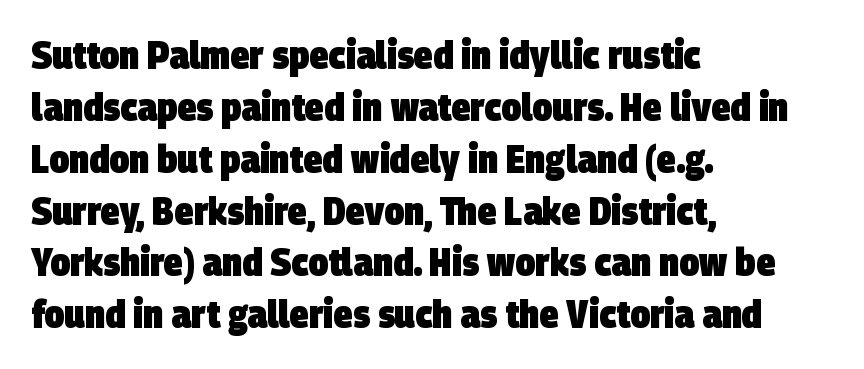
Q: Is the text bold? A: Yes.
Q: Is the typeface a serif or a sans-serif typeface? A: Sans-serif.
Q: Is the text underlined? A: No.
Q: How is the paragraph aligned? A: Left-aligned.
Q: Is the spacing between letters normal or unusually wide? A: Normal.
Q: Is the spacing between lines tight, normal or loose? A: Normal.
Q: Width (condensed, normal, or wide)? A: Condensed.
Q: Stroke contrast? A: Low.
Q: x-height? A: Large.
Q: Monospaced? A: No.
